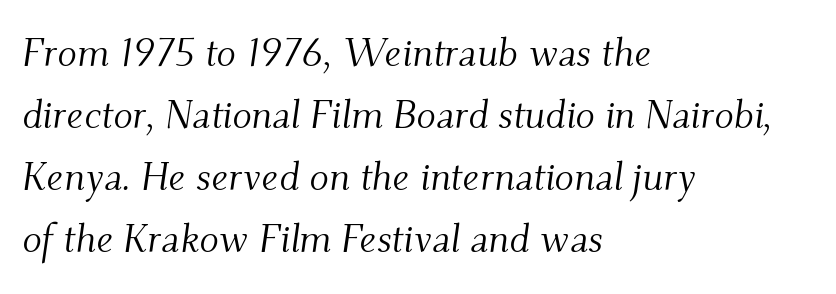
Q: Is the text bold? A: No.
Q: Is the text italic (slanted)? A: Yes, it leans right by about 9 degrees.
Q: Is the typeface a serif or a sans-serif typeface? A: Serif.
Q: Is the text underlined? A: No.
Q: How is the paragraph aligned? A: Left-aligned.
Q: Is the spacing between letters normal or unusually wide? A: Normal.
Q: Is the spacing between lines tight, normal or loose? A: Normal.
Q: Width (condensed, normal, or wide)? A: Normal.
Q: Stroke contrast? A: Medium.
Q: x-height? A: Small.
Q: Monospaced? A: No.
